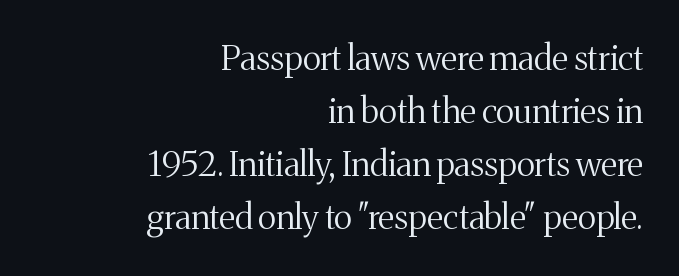
The image shows 34 px regular-weight serif type, upright; set right-aligned, normal line spacing (1.56x), normal letter spacing, not underlined; medium stroke contrast and a medium x-height.
